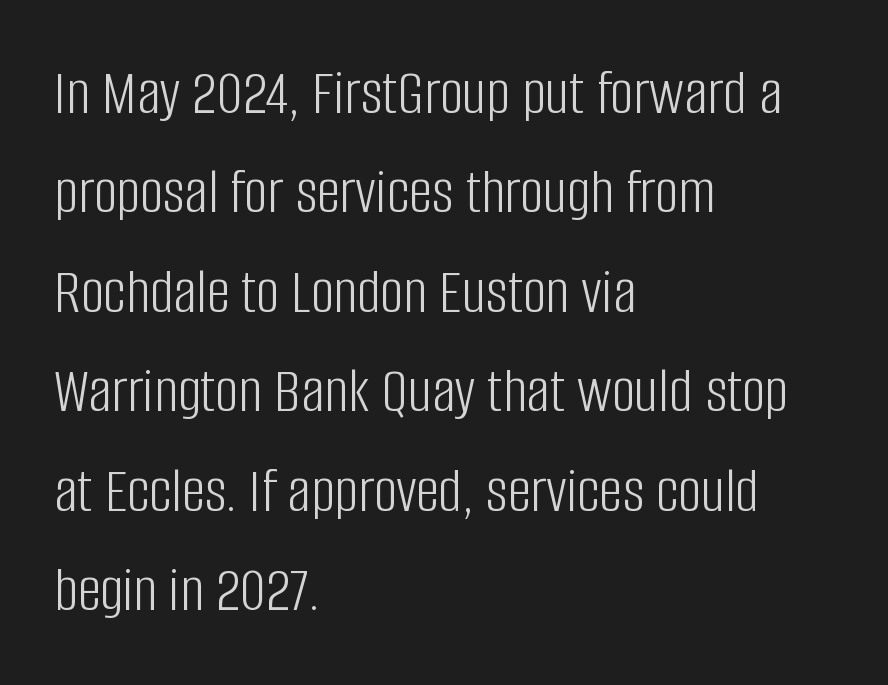
Q: Is the text bold? A: No.
Q: Is the text italic (slanted)? A: No, it is upright.
Q: Is the typeface a serif or a sans-serif typeface? A: Sans-serif.
Q: Is the text underlined? A: No.
Q: How is the paragraph aligned? A: Left-aligned.
Q: Is the spacing between letters normal or unusually wide? A: Normal.
Q: Is the spacing between lines tight, normal or loose? A: Normal.
Q: Width (condensed, normal, or wide)? A: Condensed.
Q: Stroke contrast? A: Low.
Q: x-height? A: Large.
Q: Monospaced? A: No.
